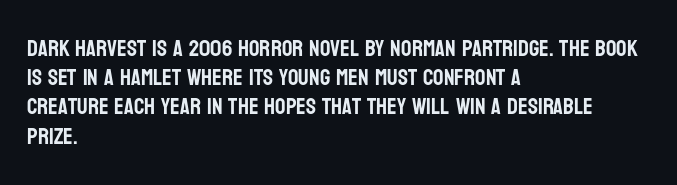
{"italic": "no", "underline": "no", "align": "left", "line_spacing": "normal", "line_spacing_ratio": 1.27, "letter_spacing": "normal", "letter_spacing_em": 0.0, "glyph_px": 23}
